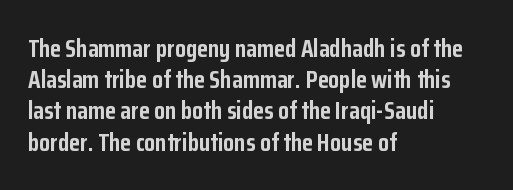
Q: Is the text bold? A: Yes.
Q: Is the text italic (slanted)? A: No, it is upright.
Q: Is the text underlined? A: No.
Q: How is the paragraph aligned? A: Left-aligned.
Q: Is the spacing between letters normal or unusually wide? A: Normal.
Q: Is the spacing between lines tight, normal or loose? A: Normal.
